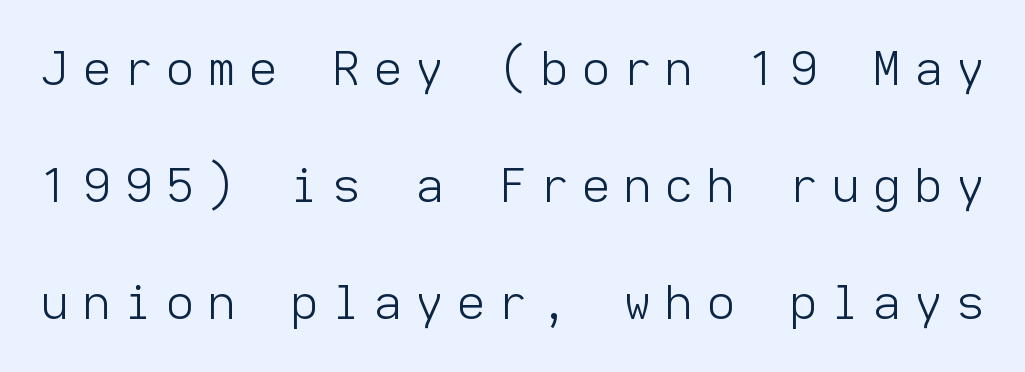
Q: Is the text bold? A: No.
Q: Is the text italic (slanted)? A: No, it is upright.
Q: Is the typeface a serif or a sans-serif typeface? A: Sans-serif.
Q: Is the text underlined? A: No.
Q: Is the spacing between letters normal or unusually wide? A: Unusually wide.
Q: Is the spacing between lines tight, normal or loose? A: Loose.
Q: Width (condensed, normal, or wide)? A: Normal.
Q: Stroke contrast? A: Low.
Q: x-height? A: Medium.
Q: Monospaced? A: Yes.
